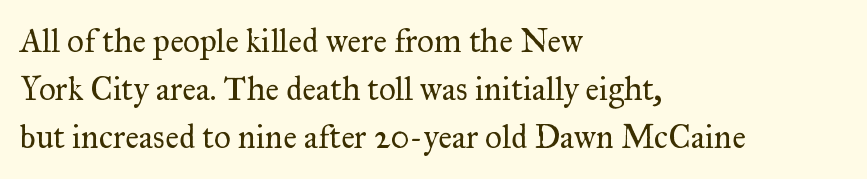
Q: Is the text bold? A: No.
Q: Is the text italic (slanted)? A: No, it is upright.
Q: Is the typeface a serif or a sans-serif typeface? A: Serif.
Q: Is the text underlined? A: No.
Q: How is the paragraph aligned? A: Left-aligned.
Q: Is the spacing between letters normal or unusually wide? A: Normal.
Q: Is the spacing between lines tight, normal or loose? A: Normal.
Q: Width (condensed, normal, or wide)? A: Normal.
Q: Stroke contrast? A: Medium.
Q: x-height? A: Small.
Q: Monospaced? A: No.
